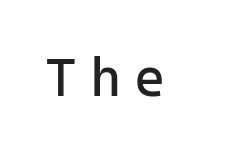
Q: Is the text bold? A: No.
Q: Is the text italic (slanted)? A: No, it is upright.
Q: Is the typeface a serif or a sans-serif typeface? A: Sans-serif.
Q: Is the text underlined? A: No.
Q: Is the spacing between letters normal or unusually wide? A: Unusually wide.
Q: Width (condensed, normal, or wide)? A: Normal.
Q: Stroke contrast? A: Low.
Q: x-height? A: Medium.
